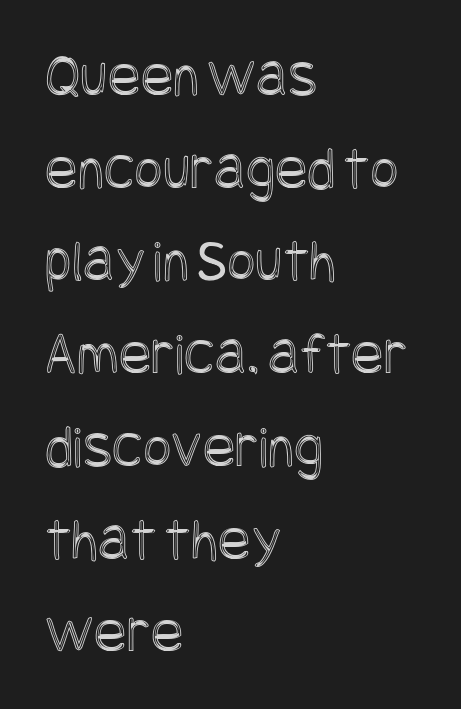
Q: Is the text italic (slanted)? A: No, it is upright.
Q: Is the text underlined? A: No.
Q: How is the paragraph aligned? A: Left-aligned.
Q: Is the spacing between letters normal or unusually wide? A: Normal.
Q: Is the spacing between lines tight, normal or loose? A: Normal.
Q: Width (condensed, normal, or wide)? A: Condensed.
Q: x-height? A: Large.
